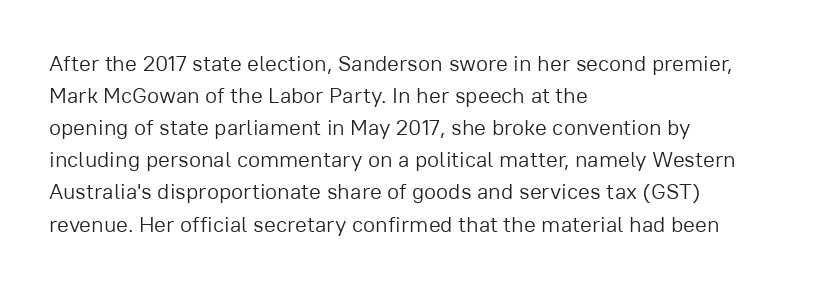
Weight: in the light-to-regular range. These lines keep a tight, regular rhythm from letter to letter. Any mark beneath the type? The region is blank. Left-aligned paragraph, ragged on the right. If you drew a line through each stem, it would be perfectly vertical. Honestly, the row spacing looks completely unremarkable.
